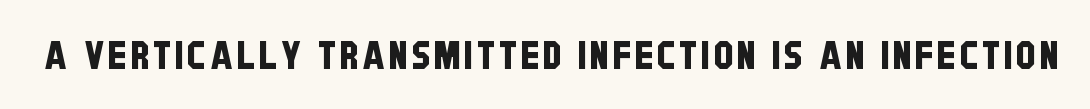
{"serif": "no", "width": "condensed", "stroke_contrast": "low", "x_height": "large", "monospaced": "no", "underline": "no", "glyph_px": 39}
